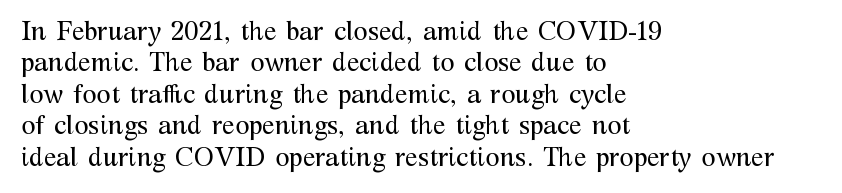
What stands out about the letter spacing? Nothing — it is the standard amount. The rendering anchors every line to the left-hand side. A light-to-regular cut is what we see here. Ordinary non-slanted type is in use.
